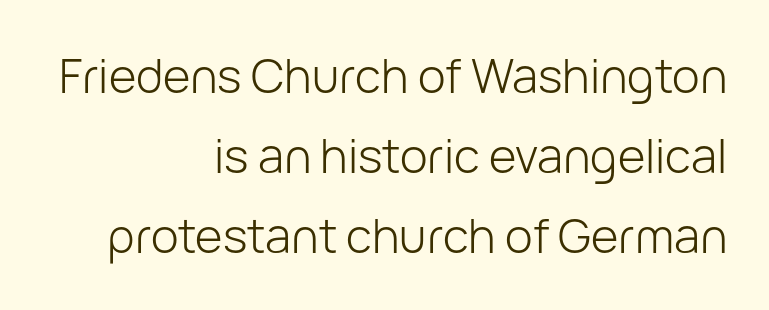
{"serif": "no", "italic": "no", "bold": "no", "weight": "light", "width": "normal", "stroke_contrast": "low", "x_height": "medium", "monospaced": "no", "underline": "no", "align": "right", "line_spacing": "normal", "line_spacing_ratio": 1.7, "letter_spacing": "normal", "letter_spacing_em": 0.0, "glyph_px": 47}
